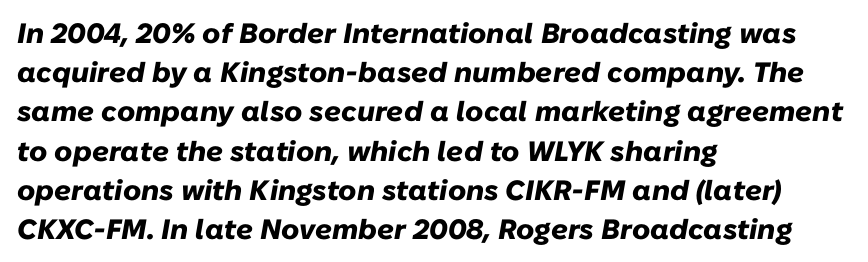
{"italic": "yes", "lean": "right", "slant_degrees": 10, "bold": "yes", "weight": "heavy", "width": "normal", "stroke_contrast": "low", "x_height": "medium", "monospaced": "no", "underline": "no", "align": "left", "line_spacing": "normal", "line_spacing_ratio": 1.4, "letter_spacing": "normal", "letter_spacing_em": 0.0, "glyph_px": 28}
